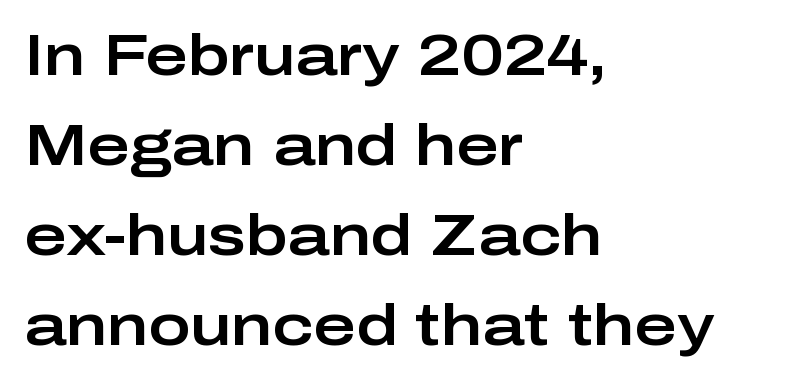
The image shows 57 px wide sans-serif type, upright; set left-aligned, normal line spacing (1.58x), normal letter spacing, not underlined; low stroke contrast and a medium x-height.
